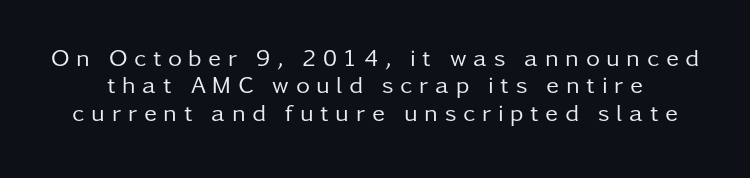
Italic? Not at all — the glyphs are vertical. The vertical gap from one line to the next is small. Descender tails drop into unmarked territory. These glyphs show unthickened strokes, regular width or finer. Display-style spreading of the glyphs; the letterfit is very open.
